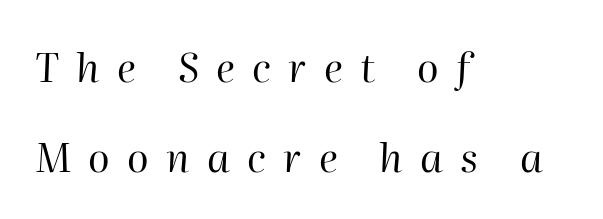
{"italic": "yes", "lean": "right", "slant_degrees": 2, "bold": "no", "weight": "regular", "width": "normal", "stroke_contrast": "high", "x_height": "medium", "monospaced": "no", "underline": "no", "align": "left", "line_spacing": "loose", "line_spacing_ratio": 2.24, "letter_spacing": "wide", "letter_spacing_em": 0.43, "glyph_px": 40}
